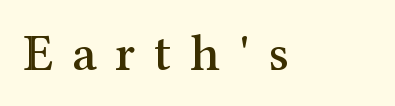
{"serif": "yes", "italic": "no", "width": "normal", "stroke_contrast": "medium", "x_height": "medium", "monospaced": "no", "underline": "no", "letter_spacing": "wide", "letter_spacing_em": 0.36, "glyph_px": 52}
